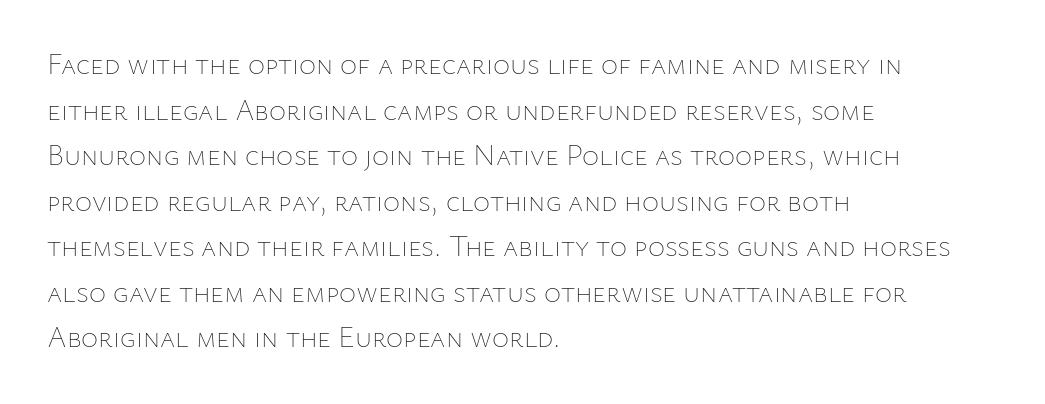
The rendering uses a moderate line-height, typical for paragraphs. Compared with typical body copy, the letter spacing here is the same. The letters stand straight up with perfectly vertical stems. Check the space under the baseline: it is left empty. Ink coverage per letter is moderate at most. The lines are quadded left.
